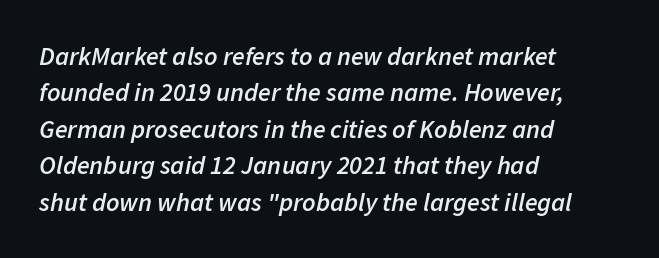
Would a proofreader flag this as italicized? Yes. Casual observation: everything's shoved over to the left. The line-height multiplier appears to be the usual default. What weight is shown? A semibold, between regular and bold.
